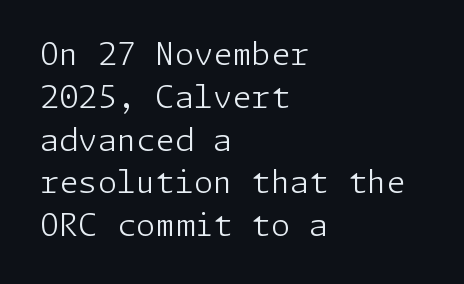
The image shows 31 px light sans-serif type, upright; set left-aligned, normal line spacing (1.38x), normal letter spacing, not underlined; low stroke contrast and a medium x-height.
